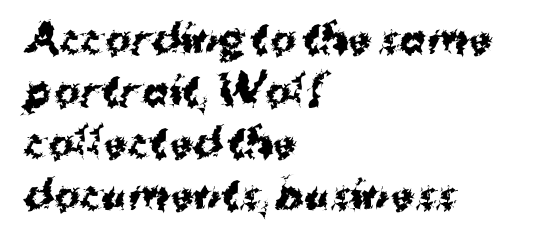
Note the varied advance widths — an 'i' is clearly narrower than an 'm'. The paragraph shown leans on its left margin. The area under the type is left untouched. Words appear dense and cohesive because spacing is normal.
